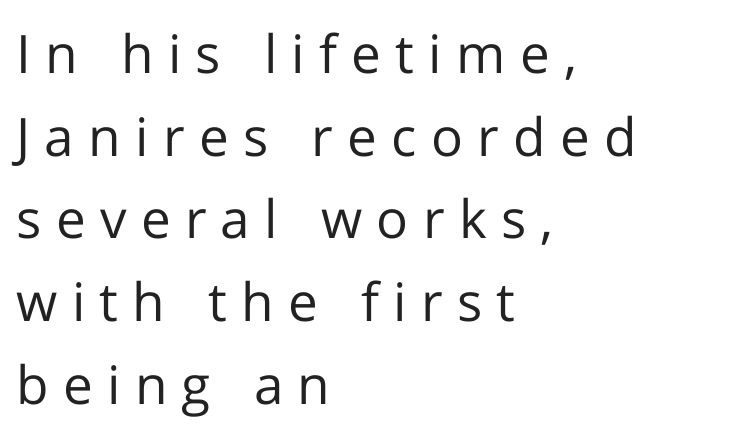
The image shows 53 px regular-weight sans-serif type, upright; set left-aligned, normal line spacing (1.56x), unusually wide letter spacing (+0.27 em), not underlined; low stroke contrast and a medium x-height.
